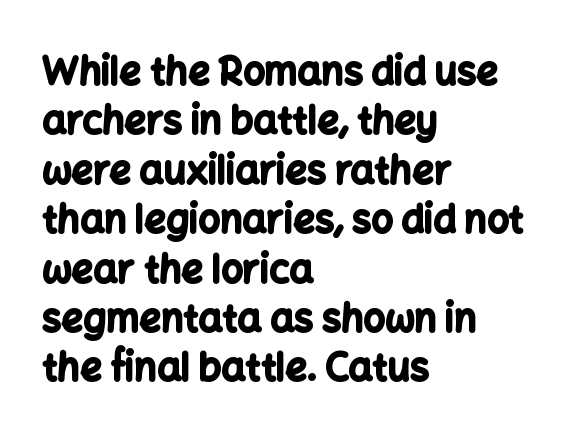
Here the glyphs are tracked normally, forming tight word shapes. What weight is shown? A full bold with thick strokes. Does the leading feel generous? No, just average. The compositor pushed each line to the left boundary.
